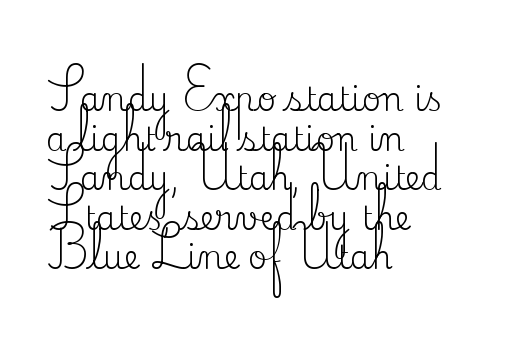
{"serif": "yes", "italic": "no", "bold": "no", "weight": "regular", "width": "normal", "stroke_contrast": "medium", "x_height": "small", "monospaced": "no", "underline": "no", "align": "left", "line_spacing_ratio": 1.2, "letter_spacing": "normal", "letter_spacing_em": 0.0, "glyph_px": 33}
